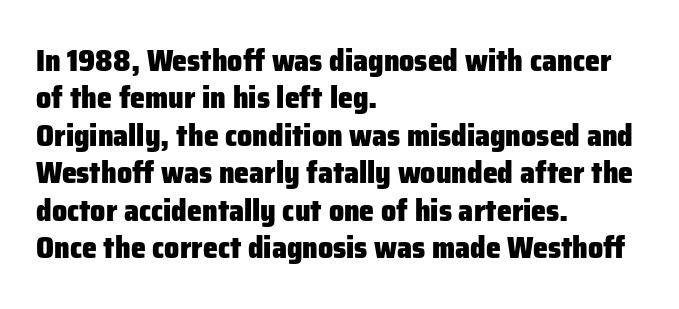
{"serif": "no", "italic": "no", "bold": "yes", "weight": "heavy", "width": "normal", "stroke_contrast": "low", "x_height": "medium", "monospaced": "no", "underline": "no", "align": "left", "line_spacing": "normal", "line_spacing_ratio": 1.25, "letter_spacing": "normal", "letter_spacing_em": 0.0, "glyph_px": 30}
